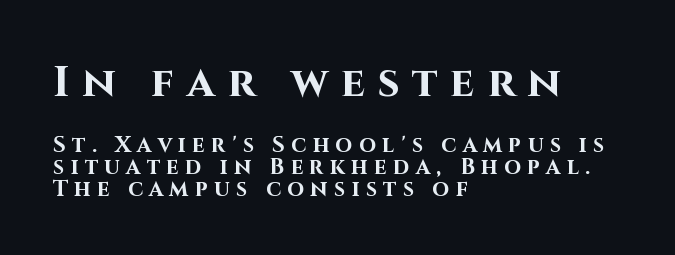
The image shows 43 px bold sans-serif type, upright; set left-aligned, tight line spacing (1.0x), unusually wide letter spacing (+0.29 em), not underlined; the first (top) block is 1.95x larger; high stroke contrast and a large x-height.
